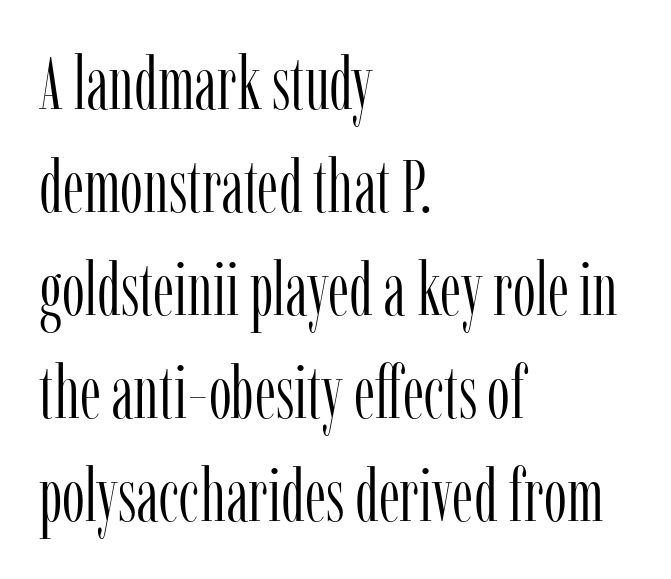
Q: Is the text bold? A: No.
Q: Is the text italic (slanted)? A: No, it is upright.
Q: Is the typeface a serif or a sans-serif typeface? A: Serif.
Q: Is the text underlined? A: No.
Q: How is the paragraph aligned? A: Left-aligned.
Q: Is the spacing between letters normal or unusually wide? A: Normal.
Q: Is the spacing between lines tight, normal or loose? A: Normal.
Q: Width (condensed, normal, or wide)? A: Condensed.
Q: Stroke contrast? A: Low.
Q: x-height? A: Medium.
Q: Monospaced? A: No.
